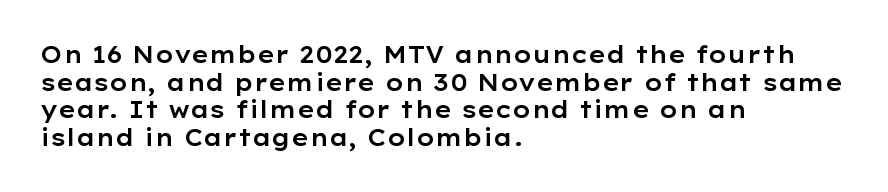
{"italic": "no", "underline": "no", "align": "left", "line_spacing_ratio": 1.2, "letter_spacing": "normal", "letter_spacing_em": 0.0, "glyph_px": 23}
